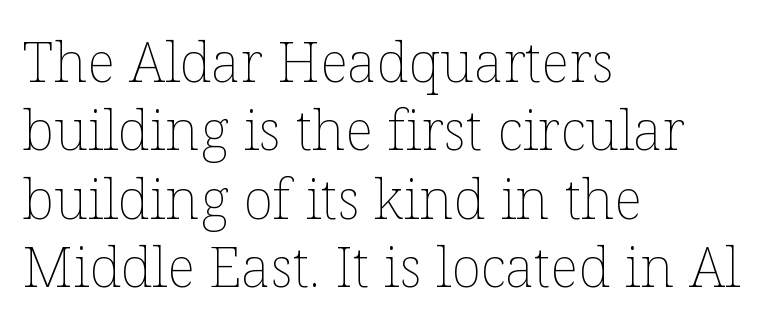
{"italic": "no", "bold": "no", "weight": "thin", "width": "normal", "stroke_contrast": "low", "x_height": "medium", "monospaced": "no", "underline": "no", "align": "left", "line_spacing_ratio": 1.22, "letter_spacing": "normal", "letter_spacing_em": 0.0, "glyph_px": 56}
